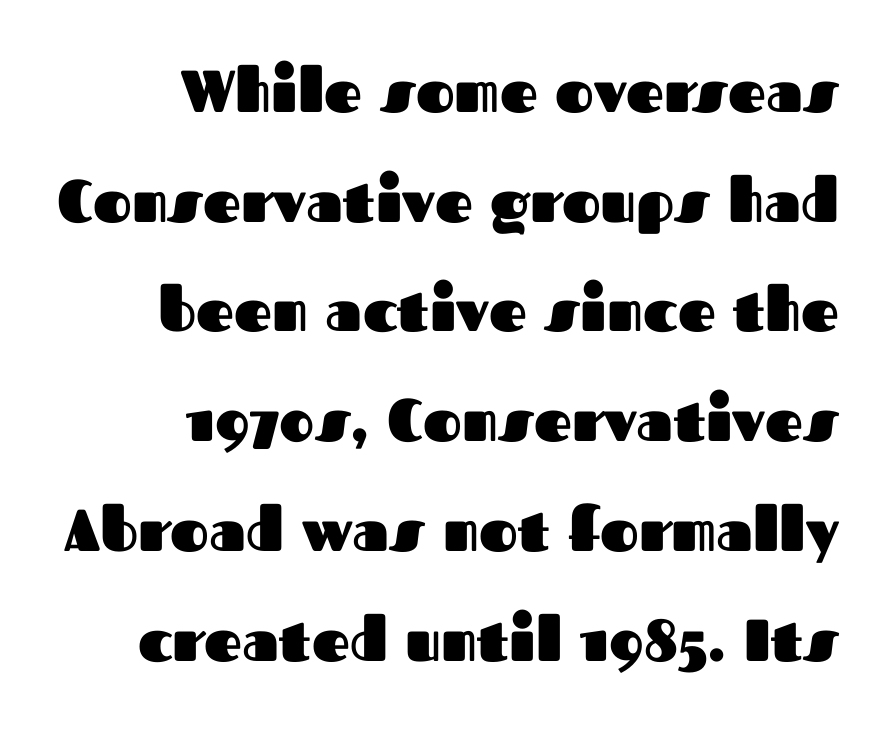
A typesetter would call this proportional, since set widths differ per character. A dark, heavy texture on the line: the type is bold. Serif or sans? Sans — the stroke terminals are bare. Any mark beneath the type? The region is blank.
